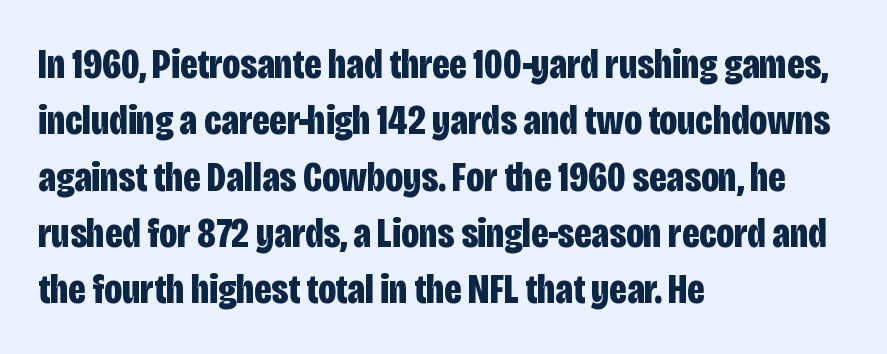
Q: Is the text bold? A: Yes.
Q: Is the text italic (slanted)? A: No, it is upright.
Q: Is the typeface a serif or a sans-serif typeface? A: Sans-serif.
Q: Is the text underlined? A: No.
Q: How is the paragraph aligned? A: Left-aligned.
Q: Is the spacing between letters normal or unusually wide? A: Normal.
Q: Is the spacing between lines tight, normal or loose? A: Normal.
Q: Width (condensed, normal, or wide)? A: Condensed.
Q: Stroke contrast? A: Low.
Q: x-height? A: Large.
Q: Monospaced? A: No.
